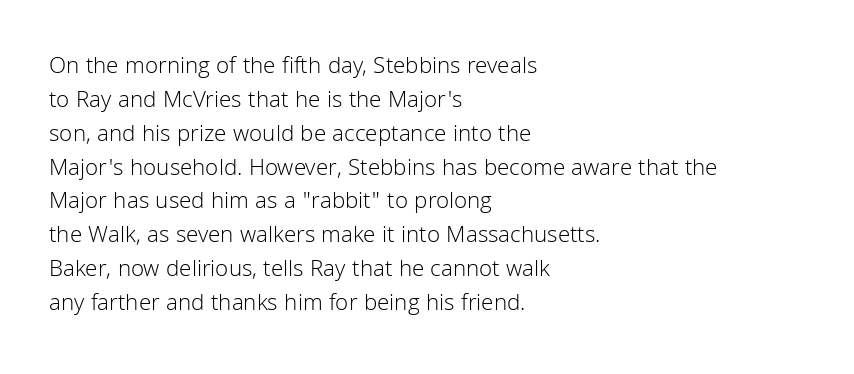
The image shows 24 px text type, upright; set left-aligned, normal line spacing (1.41x), normal letter spacing, not underlined.
